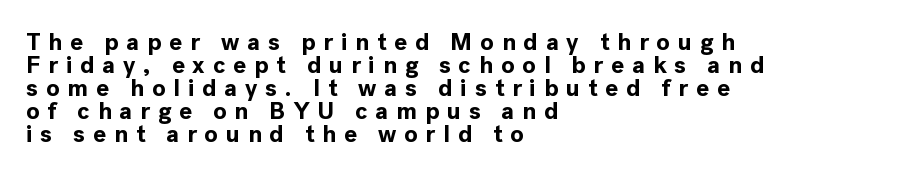
The image shows 24 px bold type, upright; set left-aligned, tight line spacing (0.96x), unusually wide letter spacing (+0.33 em), not underlined.
